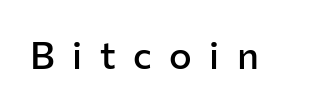
Strokes here are thickened, but only to semibold level. Type without underlining. These lines have a slow, spaced-out rhythm from letter to letter. Each letter's strokes conclude bluntly, with no projecting serifs. Vertical strokes here are truly vertical. The letters advance in unequal steps, a hallmark of proportional type.
